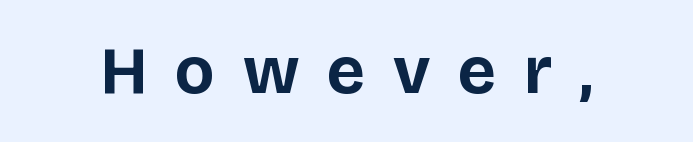
Q: Is the text bold? A: Yes.
Q: Is the text italic (slanted)? A: No, it is upright.
Q: Is the typeface a serif or a sans-serif typeface? A: Sans-serif.
Q: Is the text underlined? A: No.
Q: Is the spacing between letters normal or unusually wide? A: Unusually wide.
Q: Width (condensed, normal, or wide)? A: Normal.
Q: Stroke contrast? A: Low.
Q: x-height? A: Large.
Q: Monospaced? A: No.
